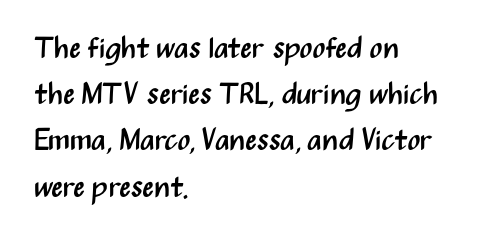
Q: Is the text bold? A: No.
Q: Is the text italic (slanted)? A: No, it is upright.
Q: Is the typeface a serif or a sans-serif typeface? A: Sans-serif.
Q: Is the text underlined? A: No.
Q: How is the paragraph aligned? A: Left-aligned.
Q: Is the spacing between letters normal or unusually wide? A: Normal.
Q: Is the spacing between lines tight, normal or loose? A: Normal.
Q: Width (condensed, normal, or wide)? A: Condensed.
Q: Stroke contrast? A: Medium.
Q: x-height? A: Medium.
Q: Monospaced? A: No.
